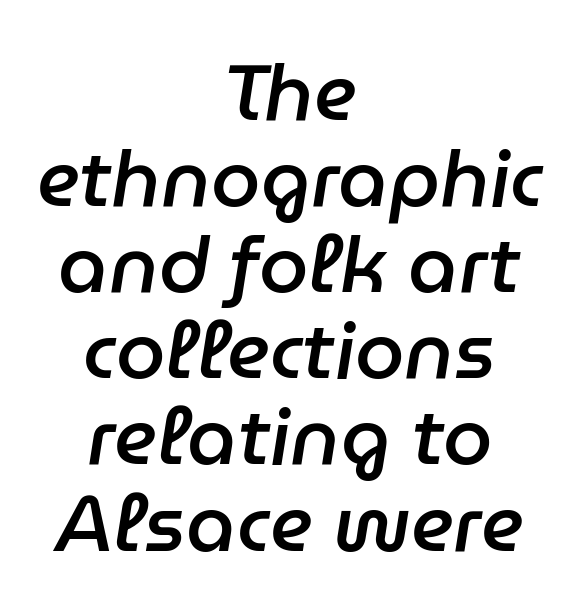
Q: Is the text bold? A: Semi-bold.
Q: Is the text italic (slanted)? A: Yes, it leans right by about 9 degrees.
Q: Is the text underlined? A: No.
Q: How is the paragraph aligned? A: Centered.
Q: Is the spacing between letters normal or unusually wide? A: Normal.
Q: Is the spacing between lines tight, normal or loose? A: Tight.
Q: Width (condensed, normal, or wide)? A: Normal.
Q: Stroke contrast? A: Low.
Q: x-height? A: Medium.
Q: Monospaced? A: No.
